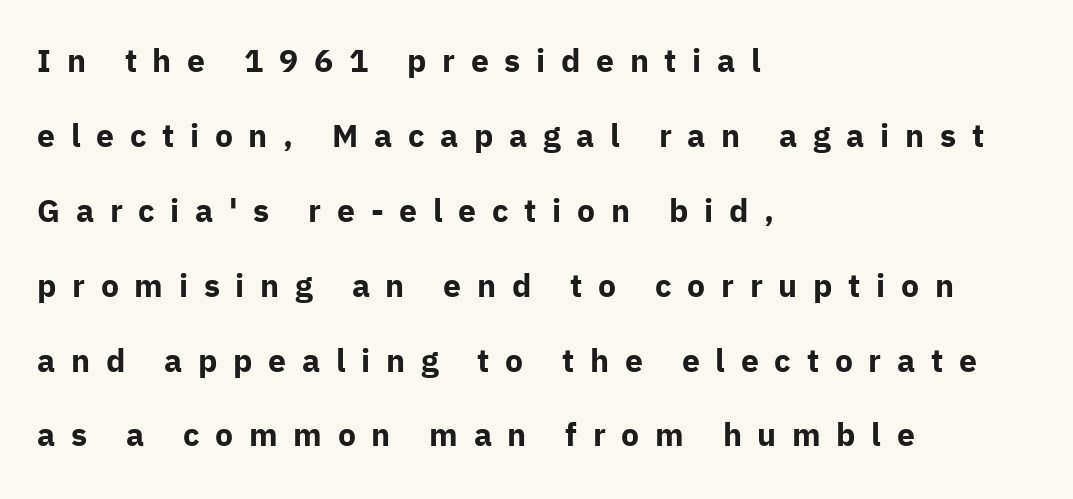
The image shows 32 px bold sans-serif type, upright; set left-aligned, loose line spacing (2.34x), unusually wide letter spacing (+0.49 em), not underlined; low stroke contrast and a medium x-height.
